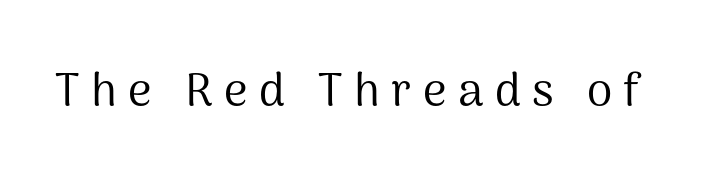
{"serif": "no", "italic": "no", "bold": "no", "weight": "regular", "width": "normal", "stroke_contrast": "medium", "x_height": "medium", "monospaced": "no", "underline": "no", "letter_spacing": "wide", "letter_spacing_em": 0.25, "glyph_px": 46}
